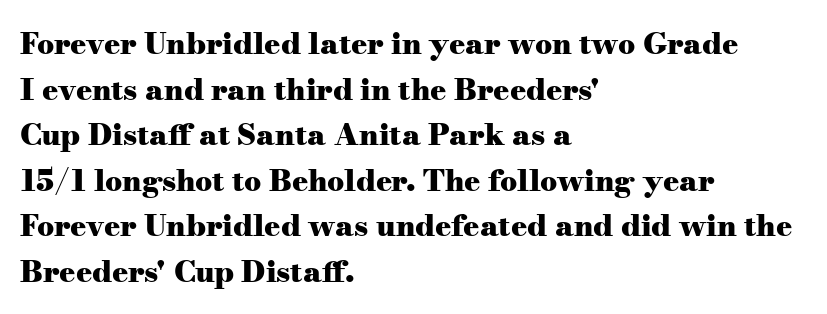
These lines keep a tight, regular rhythm from letter to letter. Does the type have serifs? Yes, each stem ends in a small foot. Letters rest on an invisible, unmarked baseline. Evenly set lines give the paragraph a standard silhouette. Looks like regular typesetting: each glyph gets only the width it needs. Style check: upright.
